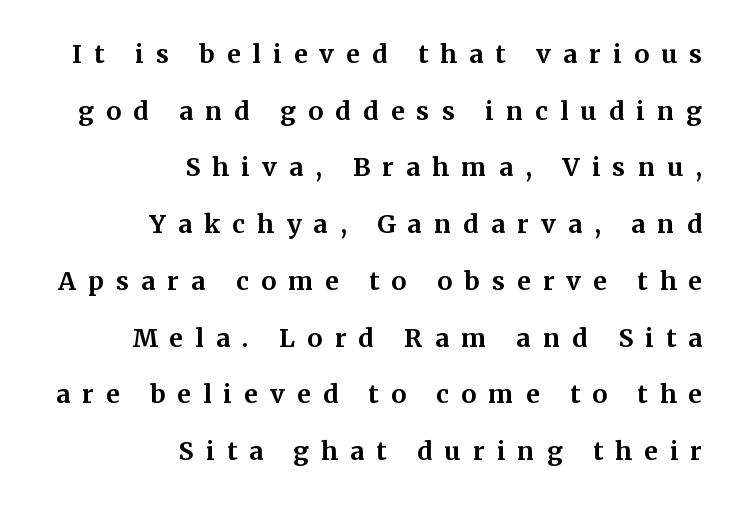
The image shows 25 px bold type, upright; set right-aligned, loose line spacing (2.27x), unusually wide letter spacing (+0.49 em), not underlined.
